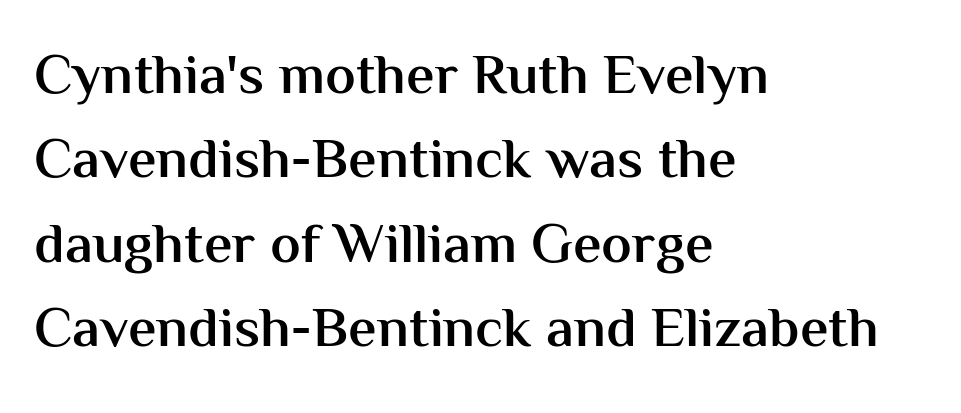
The image shows 57 px semibold sans-serif type, upright; set left-aligned, normal line spacing (1.48x), normal letter spacing, not underlined; medium stroke contrast and a medium x-height.
